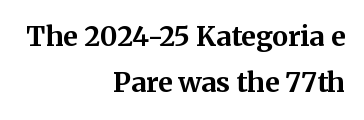
Q: Is the text bold? A: Yes.
Q: Is the text italic (slanted)? A: No, it is upright.
Q: Is the text underlined? A: No.
Q: How is the paragraph aligned? A: Right-aligned.
Q: Is the spacing between letters normal or unusually wide? A: Normal.
